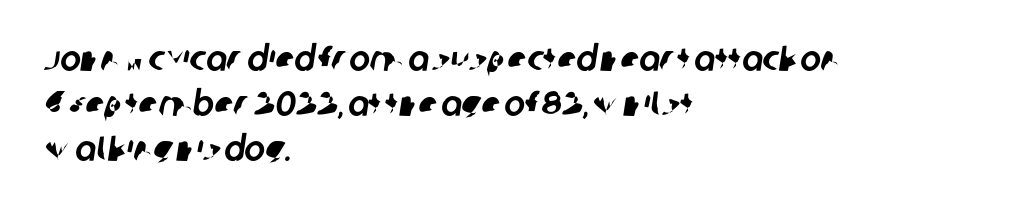
{"serif": "no", "width": "normal", "stroke_contrast": "low", "x_height": "large", "monospaced": "no", "underline": "no", "align": "left", "line_spacing": "normal", "line_spacing_ratio": 1.28, "letter_spacing": "normal", "letter_spacing_em": 0.0, "glyph_px": 35}
